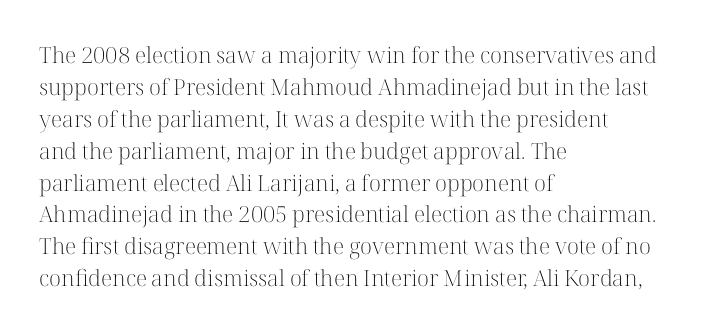
{"italic": "no", "bold": "no", "underline": "no", "align": "left", "line_spacing": "normal", "line_spacing_ratio": 1.45, "letter_spacing": "normal", "letter_spacing_em": 0.0, "glyph_px": 22}
